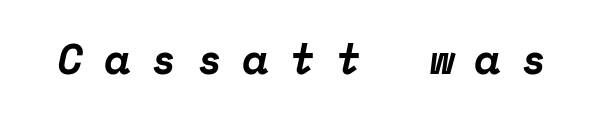
Q: Is the text bold? A: Yes.
Q: Is the text italic (slanted)? A: Yes, it leans right by about 12 degrees.
Q: Is the typeface a serif or a sans-serif typeface? A: Serif.
Q: Is the text underlined? A: No.
Q: Is the spacing between letters normal or unusually wide? A: Unusually wide.
Q: Width (condensed, normal, or wide)? A: Normal.
Q: Stroke contrast? A: Low.
Q: x-height? A: Medium.
Q: Monospaced? A: Yes.
